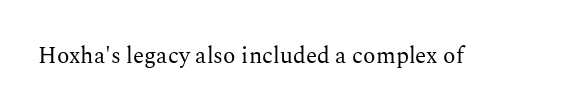
The image shows 23 px text type, upright; set normal letter spacing, not underlined.
